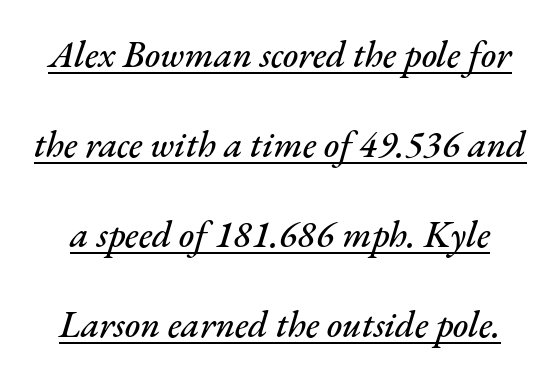
The vertical gap from one line to the next is large. The typography opts for an oblique posture over an upright one. Is there an underline? Yes — a line sits under the letters. The rendering uses natural spacing where letterforms have individual widths. The face used here is rendered with its standard letterfit.
